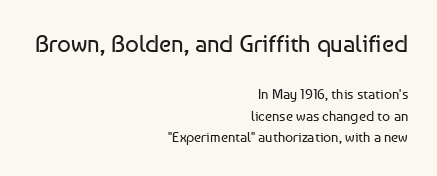
{"italic": "no", "bold": "no", "underline": "no", "align": "right", "line_spacing": "normal", "line_spacing_ratio": 1.54, "letter_spacing": "normal", "letter_spacing_em": 0.0, "larger_block": "first", "size_ratio": 1.71, "glyph_px": 24}
